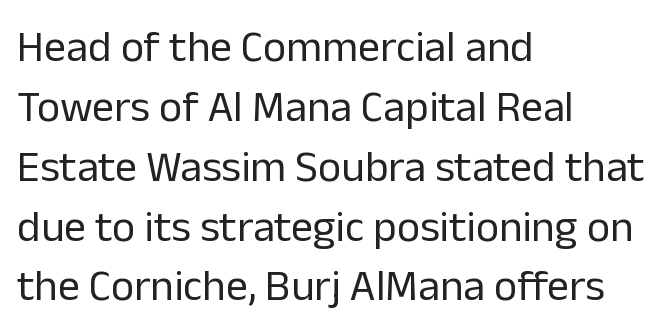
The image shows 44 px regular-weight sans-serif type, upright; set left-aligned, normal line spacing (1.36x), normal letter spacing, not underlined; low stroke contrast and a medium x-height.
